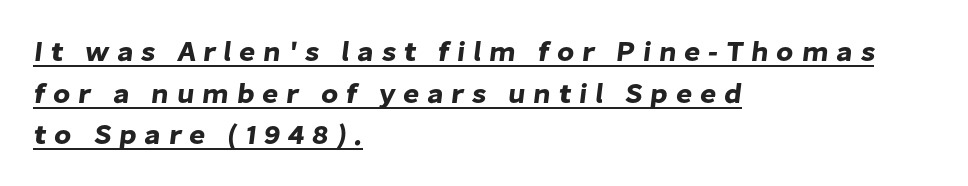
Q: Is the typeface a serif or a sans-serif typeface? A: Sans-serif.
Q: Is the text underlined? A: Yes.
Q: How is the paragraph aligned? A: Left-aligned.
Q: Is the spacing between letters normal or unusually wide? A: Unusually wide.
Q: Is the spacing between lines tight, normal or loose? A: Normal.
Q: Width (condensed, normal, or wide)? A: Normal.
Q: Stroke contrast? A: Low.
Q: x-height? A: Medium.
Q: Monospaced? A: No.
